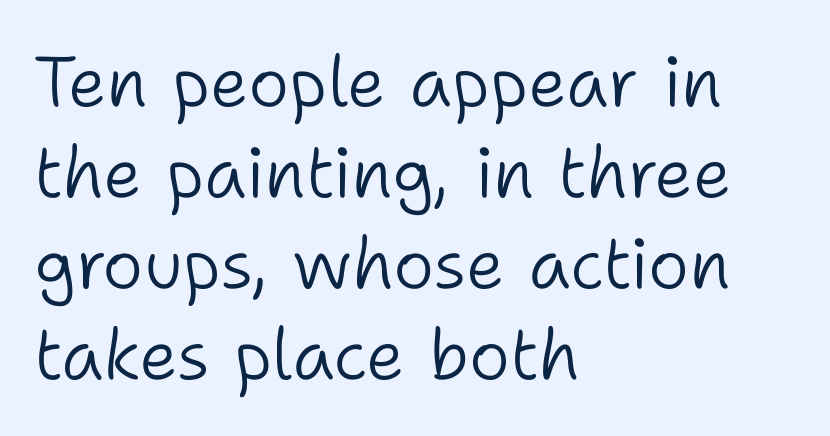
{"serif": "no", "italic": "no", "bold": "no", "weight": "light", "width": "normal", "stroke_contrast": "low", "x_height": "medium", "monospaced": "no", "underline": "no", "align": "left", "line_spacing": "normal", "line_spacing_ratio": 1.3, "letter_spacing": "normal", "letter_spacing_em": 0.0, "glyph_px": 70}
